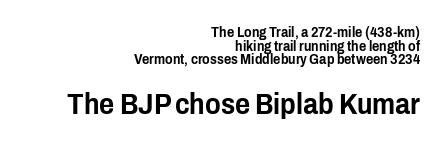
No italicization has been applied; the sample stays upright. The passage shown is not underscored anywhere. Think of a printed novel: that variable character pitch is what you see here. The face used here is a sans, in the tradition of grotesques and geometrics. Vertically, the passage feels compressed, each row crowding the next. Spacing between characters is what you'd get straight out of the box.
